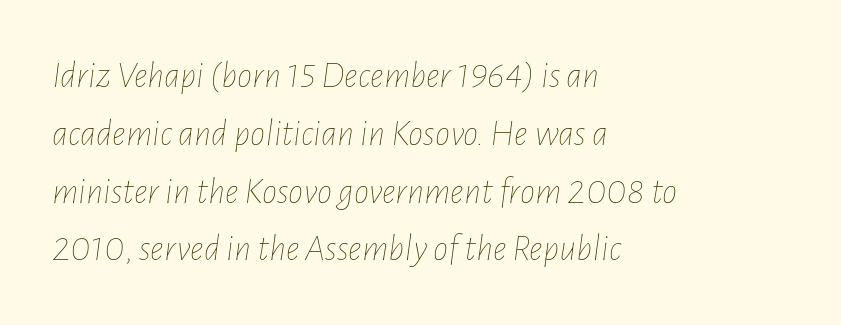
Tall strokes in this sample are angled rather than plumb. Lines of text with bare space underneath. These lines stack with their left ends in a neat column. The gaps between neighbouring characters are ordinary and unremarkable. Think of a printed novel: that variable character pitch is what you see here.
